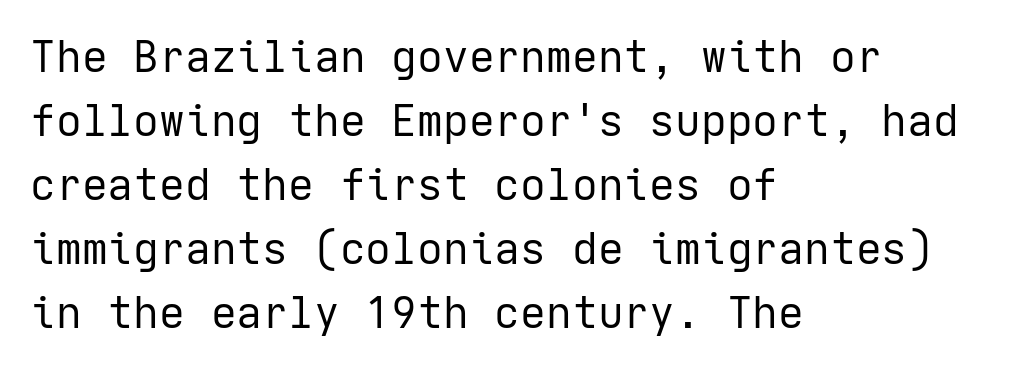
Q: Is the text bold? A: No.
Q: Is the text italic (slanted)? A: No, it is upright.
Q: Is the typeface a serif or a sans-serif typeface? A: Sans-serif.
Q: Is the text underlined? A: No.
Q: How is the paragraph aligned? A: Left-aligned.
Q: Is the spacing between letters normal or unusually wide? A: Normal.
Q: Is the spacing between lines tight, normal or loose? A: Normal.
Q: Width (condensed, normal, or wide)? A: Normal.
Q: Stroke contrast? A: Low.
Q: x-height? A: Medium.
